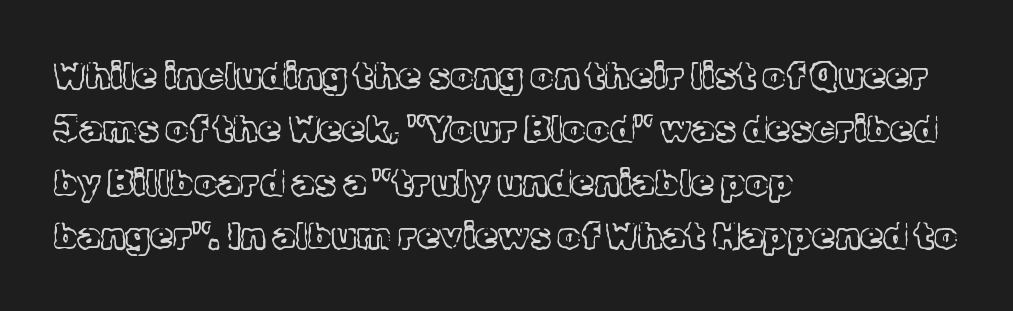
Q: Is the text bold? A: No.
Q: Is the text italic (slanted)? A: No, it is upright.
Q: Is the typeface a serif or a sans-serif typeface? A: Serif.
Q: Is the text underlined? A: No.
Q: How is the paragraph aligned? A: Left-aligned.
Q: Is the spacing between letters normal or unusually wide? A: Normal.
Q: Is the spacing between lines tight, normal or loose? A: Normal.
Q: Width (condensed, normal, or wide)? A: Normal.
Q: x-height? A: Medium.
Q: Monospaced? A: No.
